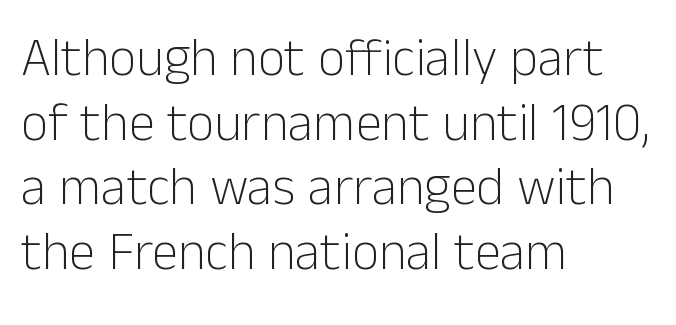
Q: Is the text bold? A: No.
Q: Is the text italic (slanted)? A: No, it is upright.
Q: Is the typeface a serif or a sans-serif typeface? A: Sans-serif.
Q: Is the text underlined? A: No.
Q: How is the paragraph aligned? A: Left-aligned.
Q: Is the spacing between letters normal or unusually wide? A: Normal.
Q: Width (condensed, normal, or wide)? A: Normal.
Q: Stroke contrast? A: Low.
Q: x-height? A: Medium.
Q: Monospaced? A: No.
